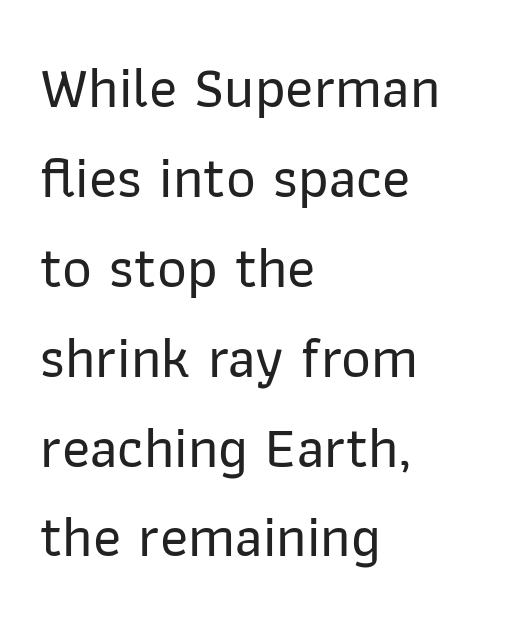
The image shows 58 px sans-serif type, upright; set left-aligned, normal line spacing (1.55x), normal letter spacing, not underlined; low stroke contrast and a medium x-height.
